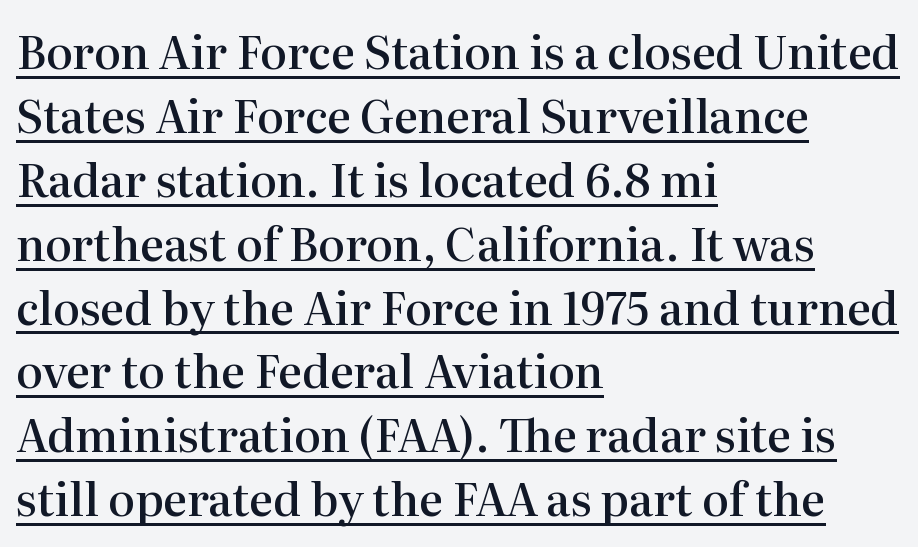
The image shows 45 px semibold serif type, upright; set left-aligned, normal line spacing (1.42x), normal letter spacing, underlined; high stroke contrast and a medium x-height.
